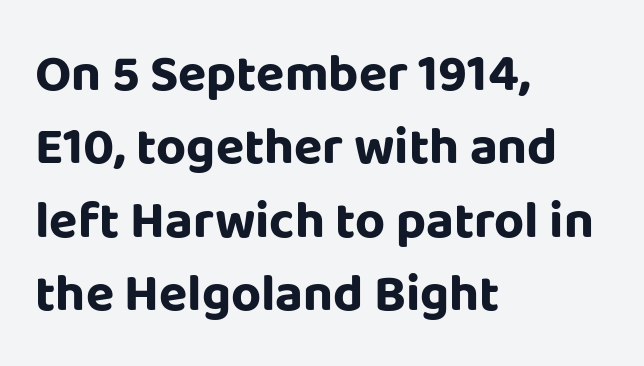
The letters are bold, with thick, heavy strokes. Spacing verdict: proportional, widths tailored to each character. Characters follow at the spacing the type designer built in. Examine the stroke ends and you'll find no serifs. Students, observe: this is what conventionally led text looks like.
